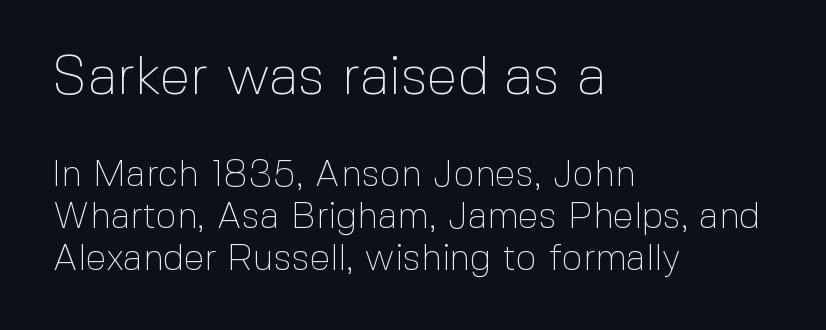
{"serif": "no", "italic": "no", "bold": "no", "weight": "thin", "width": "normal", "x_height": "medium", "monospaced": "no", "underline": "no", "align": "left", "line_spacing": "tight", "line_spacing_ratio": 1.13, "letter_spacing": "normal", "letter_spacing_em": 0.0, "larger_block": "first", "size_ratio": 1.49, "glyph_px": 55}
